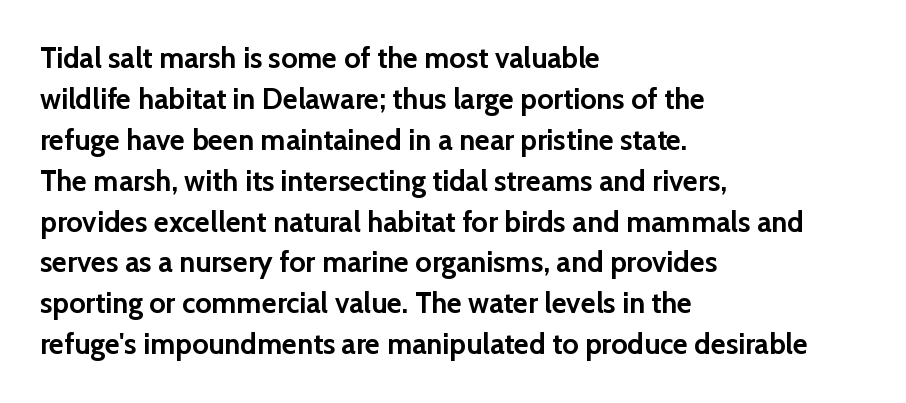
Q: Is the text bold? A: Yes.
Q: Is the text italic (slanted)? A: No, it is upright.
Q: Is the typeface a serif or a sans-serif typeface? A: Sans-serif.
Q: Is the text underlined? A: No.
Q: How is the paragraph aligned? A: Left-aligned.
Q: Is the spacing between letters normal or unusually wide? A: Normal.
Q: Is the spacing between lines tight, normal or loose? A: Normal.
Q: Width (condensed, normal, or wide)? A: Normal.
Q: Stroke contrast? A: Low.
Q: x-height? A: Medium.
Q: Monospaced? A: No.
